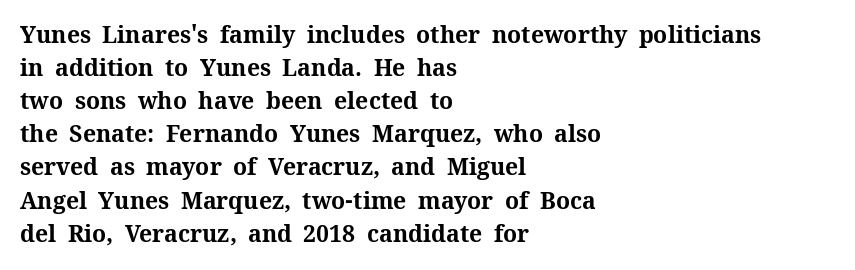
Q: Is the text bold? A: Yes.
Q: Is the text italic (slanted)? A: No, it is upright.
Q: Is the text underlined? A: No.
Q: How is the paragraph aligned? A: Left-aligned.
Q: Is the spacing between letters normal or unusually wide? A: Normal.
Q: Is the spacing between lines tight, normal or loose? A: Normal.
